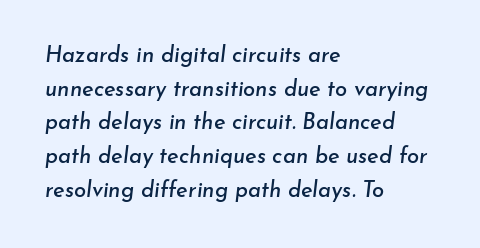
The image shows 22 px text type, italic (leaning right); set left-aligned, normal line spacing (1.53x), normal letter spacing, not underlined.
